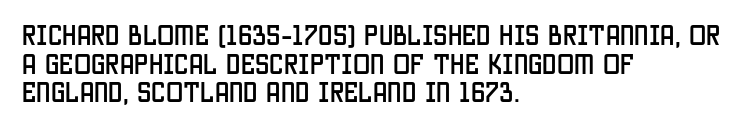
{"italic": "no", "underline": "no", "align": "left", "line_spacing": "normal", "line_spacing_ratio": 1.25, "letter_spacing": "normal", "letter_spacing_em": 0.0, "glyph_px": 23}
